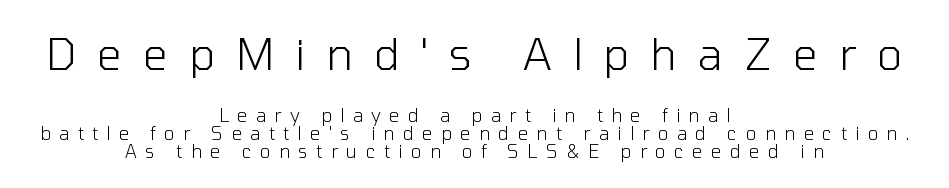
The image shows 44 px light sans-serif type, upright; set centered, tight line spacing (0.98x), unusually wide letter spacing (+0.47 em), not underlined; the first (top) block is 2.44x larger; low stroke contrast and a medium x-height.
